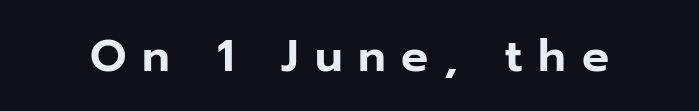
Proportional: the letters do not fall into vertical columns. Nothing sits at the stroke ends, so this counts as sans-serif. Each word looks stretched out because of the extra space between its letters. The lettering holds an erect, upright posture throughout. The passage shown is not underscored anywhere.
